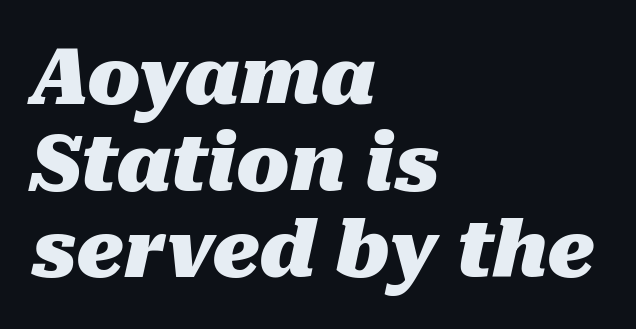
The image shows 78 px heavy type, italic (leaning right); set left-aligned, tight line spacing (1.11x), normal letter spacing, not underlined; medium stroke contrast and a medium x-height.
